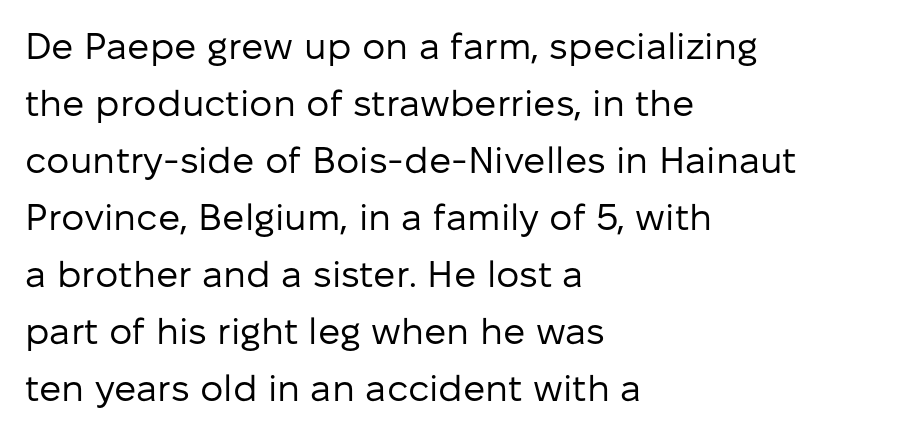
{"serif": "no", "italic": "no", "bold": "no", "weight": "regular", "width": "normal", "stroke_contrast": "low", "x_height": "medium", "monospaced": "no", "underline": "no", "align": "left", "line_spacing": "normal", "line_spacing_ratio": 1.54, "letter_spacing": "normal", "letter_spacing_em": 0.0, "glyph_px": 37}
